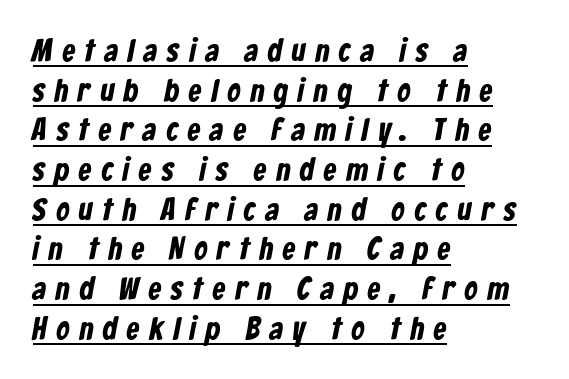
{"serif": "no", "width": "condensed", "stroke_contrast": "low", "x_height": "medium", "monospaced": "no", "underline": "yes", "align": "left", "line_spacing_ratio": 1.24, "letter_spacing": "wide", "letter_spacing_em": 0.31, "glyph_px": 32}
